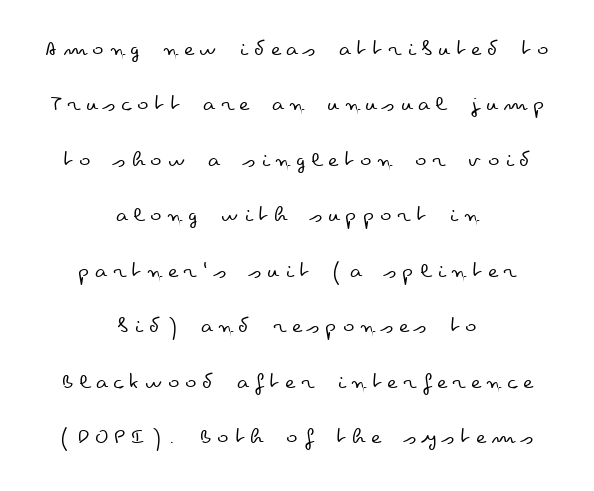
The image shows 24 px text type, upright; set centered, loose line spacing (2.31x), unusually wide letter spacing (+0.24 em), not underlined.
